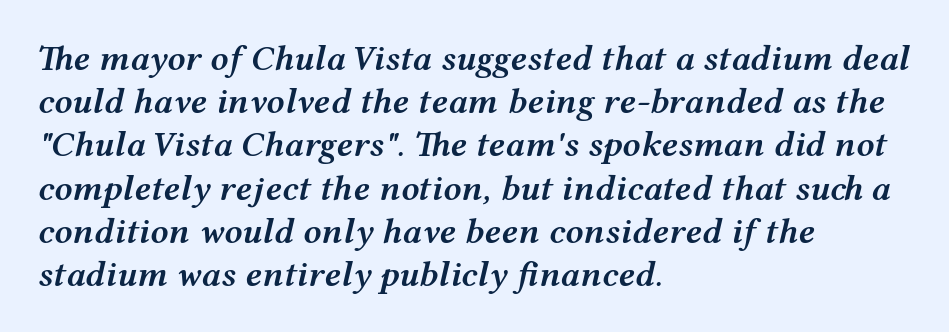
Q: Is the text bold? A: Semi-bold.
Q: Is the text italic (slanted)? A: Yes, it leans right by about 12 degrees.
Q: Is the text underlined? A: No.
Q: How is the paragraph aligned? A: Left-aligned.
Q: Is the spacing between letters normal or unusually wide? A: Normal.
Q: Width (condensed, normal, or wide)? A: Wide.
Q: Stroke contrast? A: Medium.
Q: x-height? A: Medium.
Q: Monospaced? A: No.
